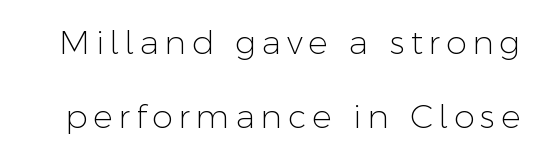
The gap between lines stays unmarked. If you drew a line through each stem, it would be perfectly vertical. Ink coverage per letter is moderate at most. The rendering shows plain stroke endings on the letterforms — a sans-serif design. The letters advance in unequal steps, a hallmark of proportional type.
